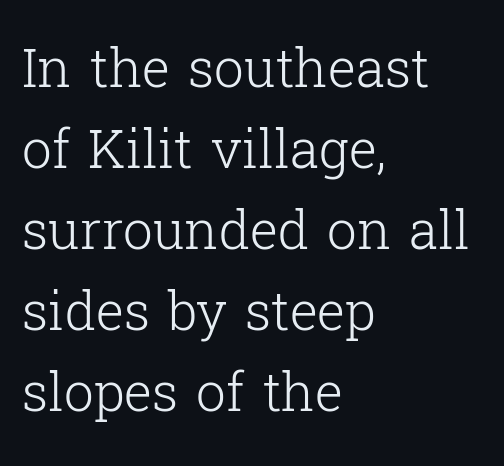
Q: Is the text bold? A: No.
Q: Is the text italic (slanted)? A: No, it is upright.
Q: Is the typeface a serif or a sans-serif typeface? A: Serif.
Q: Is the text underlined? A: No.
Q: How is the paragraph aligned? A: Left-aligned.
Q: Is the spacing between letters normal or unusually wide? A: Normal.
Q: Is the spacing between lines tight, normal or loose? A: Normal.
Q: Width (condensed, normal, or wide)? A: Normal.
Q: Stroke contrast? A: Low.
Q: x-height? A: Medium.
Q: Monospaced? A: No.
